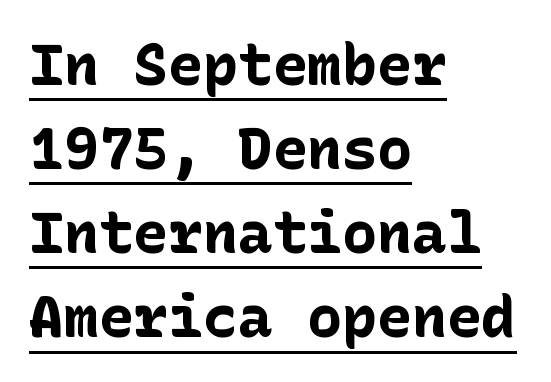
Q: Is the text bold? A: Yes.
Q: Is the text italic (slanted)? A: No, it is upright.
Q: Is the typeface a serif or a sans-serif typeface? A: Sans-serif.
Q: Is the text underlined? A: Yes.
Q: How is the paragraph aligned? A: Left-aligned.
Q: Is the spacing between letters normal or unusually wide? A: Normal.
Q: Is the spacing between lines tight, normal or loose? A: Normal.
Q: Width (condensed, normal, or wide)? A: Normal.
Q: Stroke contrast? A: Low.
Q: x-height? A: Medium.
